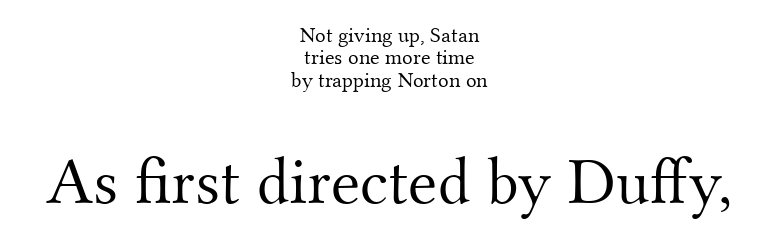
Q: Is the text bold? A: No.
Q: Is the text italic (slanted)? A: No, it is upright.
Q: Is the typeface a serif or a sans-serif typeface? A: Serif.
Q: Is the text underlined? A: No.
Q: How is the paragraph aligned? A: Centered.
Q: Is the spacing between letters normal or unusually wide? A: Normal.
Q: Is the spacing between lines tight, normal or loose? A: Tight.
Q: Which block of text is set in a larger size, the first (top) or the second (bottom)? A: The second (bottom) one.
Q: Width (condensed, normal, or wide)? A: Normal.
Q: Stroke contrast? A: Medium.
Q: x-height? A: Small.
Q: Monospaced? A: No.
